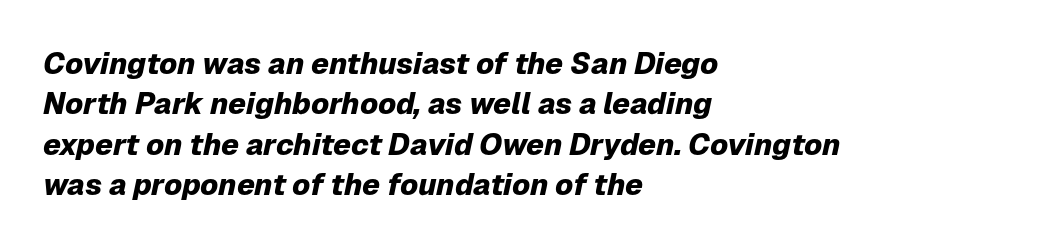
{"italic": "yes", "lean": "right", "slant_degrees": 12, "bold": "yes", "weight": "heavy", "width": "normal", "stroke_contrast": "low", "x_height": "medium", "monospaced": "no", "underline": "no", "align": "left", "line_spacing": "normal", "line_spacing_ratio": 1.35, "letter_spacing": "normal", "letter_spacing_em": 0.0, "glyph_px": 30}
